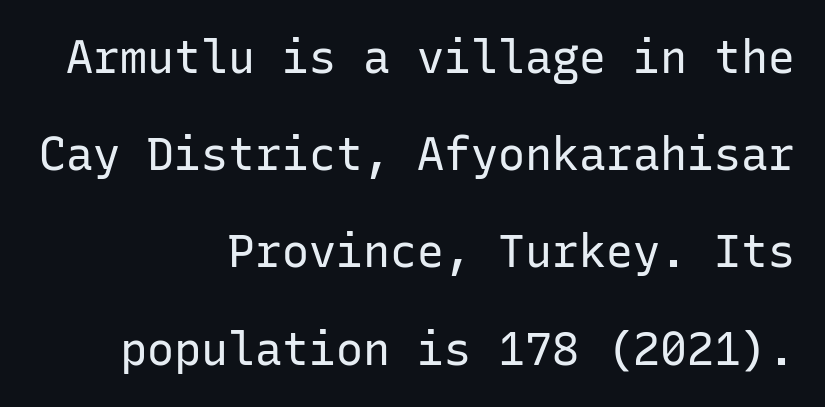
Short note: letters normally spaced. I'd call this a sans setting — the letters go barefoot. This sample has the even, mechanical cadence of fixed-width lettering. Anything drawn beneath the words? Only blank space. Upright lettering throughout.
